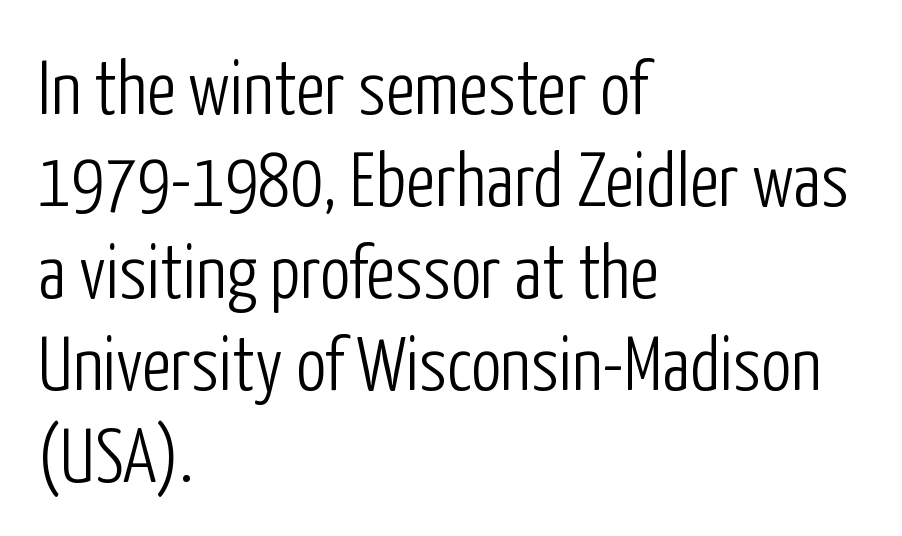
Q: Is the text bold? A: No.
Q: Is the text italic (slanted)? A: No, it is upright.
Q: Is the typeface a serif or a sans-serif typeface? A: Sans-serif.
Q: Is the text underlined? A: No.
Q: How is the paragraph aligned? A: Left-aligned.
Q: Is the spacing between letters normal or unusually wide? A: Normal.
Q: Width (condensed, normal, or wide)? A: Condensed.
Q: Stroke contrast? A: Low.
Q: x-height? A: Medium.
Q: Monospaced? A: No.
